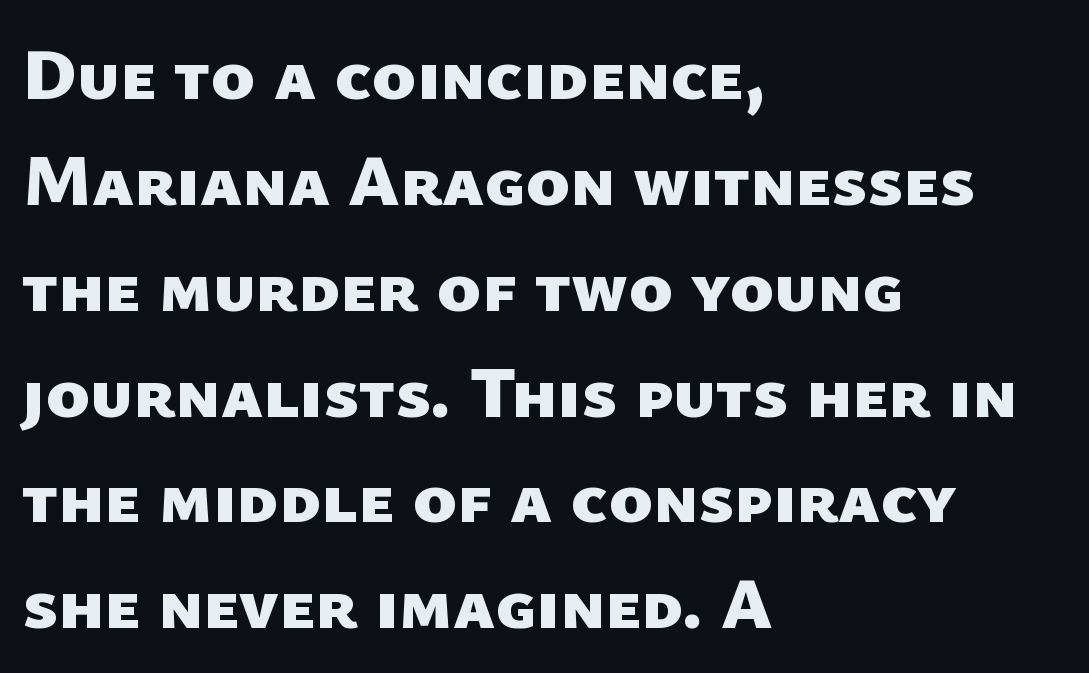
{"serif": "no", "bold": "yes", "weight": "heavy", "width": "normal", "stroke_contrast": "low", "x_height": "medium", "monospaced": "no", "underline": "no", "align": "left", "line_spacing": "normal", "line_spacing_ratio": 1.45, "letter_spacing": "normal", "letter_spacing_em": 0.0, "glyph_px": 73}
